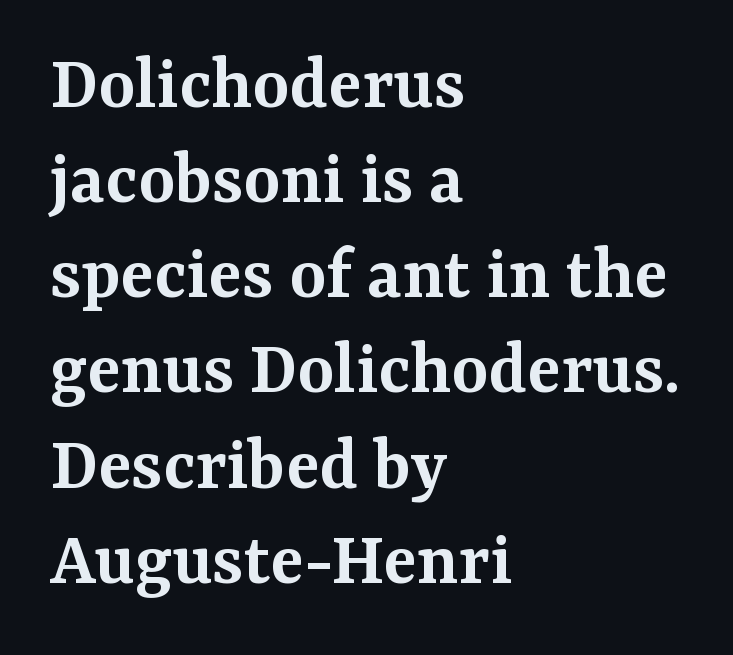
The image shows 78 px semibold serif type, upright; set left-aligned, line spacing 1.22x, normal letter spacing, not underlined; medium stroke contrast and a medium x-height.
